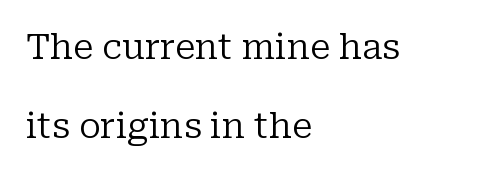
Q: Is the text bold? A: No.
Q: Is the text italic (slanted)? A: No, it is upright.
Q: Is the typeface a serif or a sans-serif typeface? A: Serif.
Q: Is the text underlined? A: No.
Q: How is the paragraph aligned? A: Left-aligned.
Q: Is the spacing between letters normal or unusually wide? A: Normal.
Q: Is the spacing between lines tight, normal or loose? A: Loose.
Q: Width (condensed, normal, or wide)? A: Normal.
Q: Stroke contrast? A: Low.
Q: x-height? A: Medium.
Q: Monospaced? A: No.
